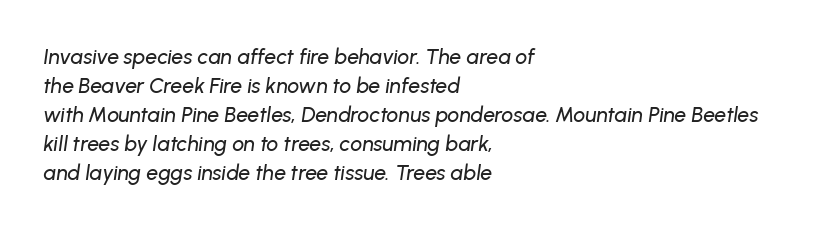
This sample uses an oblique cut, with every glyph tilted off the vertical. Every row of glyphs begins at an identical x-position on the left. How would I describe the line gaps? Plain and ordinary. Words float on clear page, feet unadorned. The letterforms sit shoulder to shoulder at normal distance.
